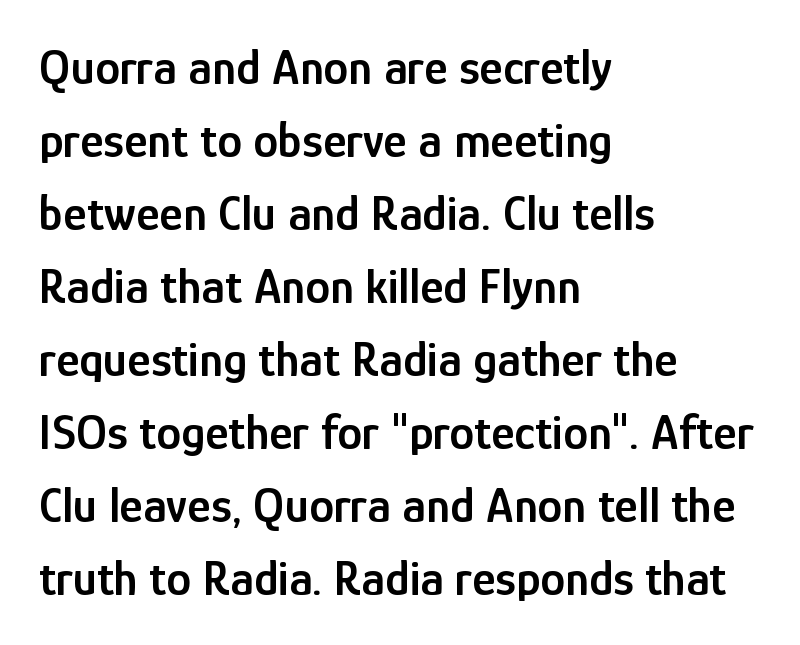
Each word holds together tightly as a unit, with standard inter-letter gaps. Italic: no, the glyphs are upright roman. The block of text has a typical density, with ordinary space between rows. Students, this is semibold: more ink than regular, less than bold. Is this a fixed-width face? No — the glyphs have proportional, varying widths.
